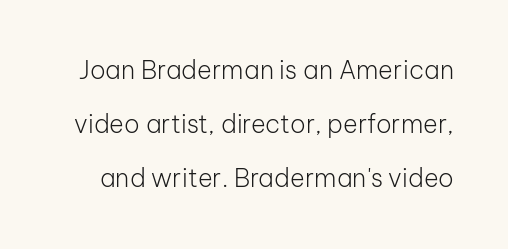
{"italic": "no", "bold": "no", "underline": "no", "line_spacing": "loose", "line_spacing_ratio": 2.17, "letter_spacing": "normal", "letter_spacing_em": 0.0, "glyph_px": 25}
